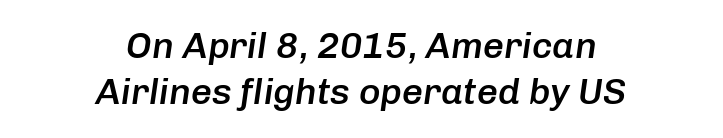
{"italic": "yes", "lean": "right", "slant_degrees": 8, "bold": "semi", "weight": "semibold", "width": "normal", "stroke_contrast": "low", "x_height": "medium", "monospaced": "no", "underline": "no", "align": "center", "line_spacing": "normal", "line_spacing_ratio": 1.25, "letter_spacing": "normal", "letter_spacing_em": 0.0, "glyph_px": 37}
